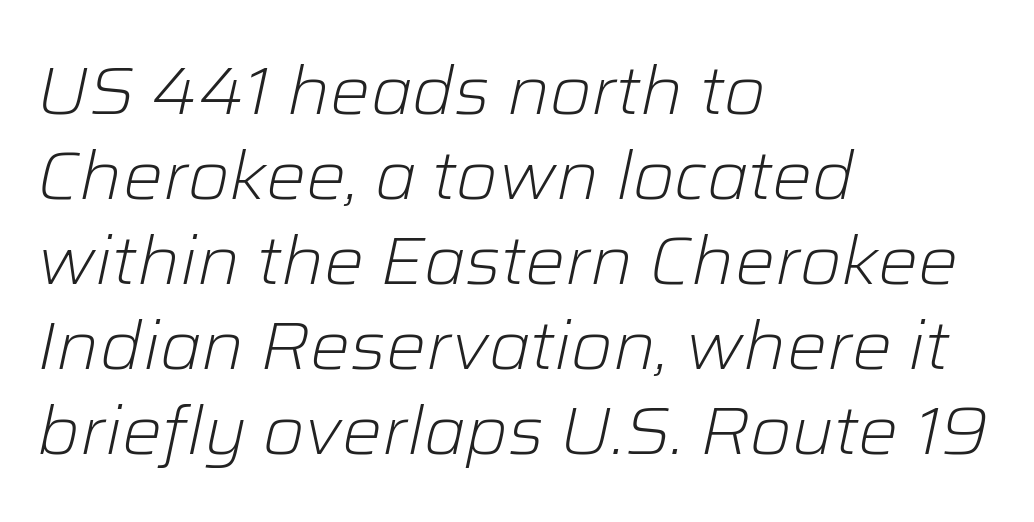
{"italic": "yes", "lean": "right", "slant_degrees": 12, "bold": "no", "weight": "light", "width": "normal", "stroke_contrast": "low", "x_height": "medium", "monospaced": "no", "underline": "no", "align": "left", "line_spacing": "normal", "line_spacing_ratio": 1.27, "letter_spacing": "normal", "letter_spacing_em": 0.0, "glyph_px": 67}
